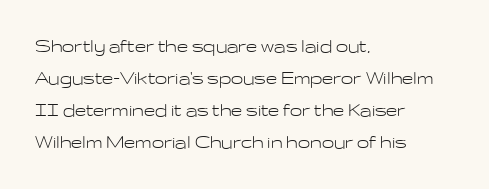
This sample uses an upright cut, with every glyph sitting square on the baseline. Check the space under the baseline: it is left empty. These lines are set flush left with a ragged right edge. Weight: not bold — regular or lighter.
